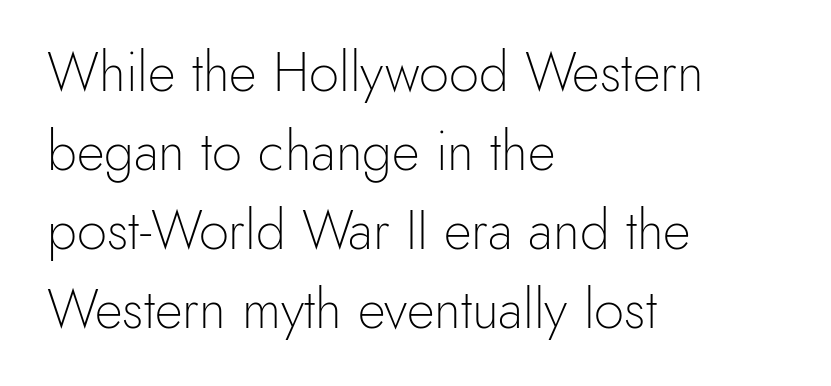
Students, observe: this is what conventionally led text looks like. This rendering employs a face without finishing strokes, i.e., a sans-serif. Posture: vertical. Underline: absent. Weight: not bold — regular or lighter. Short note: letters normally spaced.
